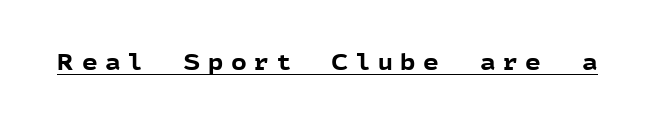
The specimen reads as upright at a glance. What stands out about the letter spacing? Its width — letters are far apart. Glance below the letters and you will spot a drawn line. How heavy is the stroke? Heavy — this is a bold.
